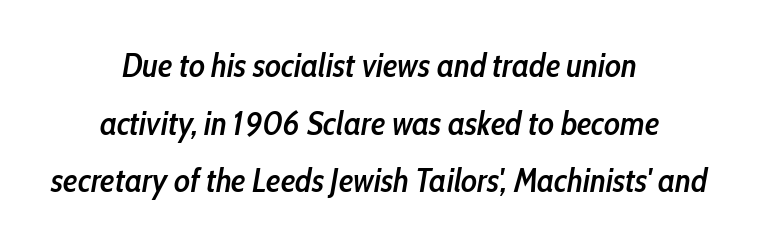
Q: Is the text bold? A: Semi-bold.
Q: Is the text italic (slanted)? A: Yes, it leans right by about 10 degrees.
Q: Is the text underlined? A: No.
Q: How is the paragraph aligned? A: Centered.
Q: Is the spacing between letters normal or unusually wide? A: Normal.
Q: Width (condensed, normal, or wide)? A: Condensed.
Q: Stroke contrast? A: Low.
Q: x-height? A: Medium.
Q: Monospaced? A: No.
